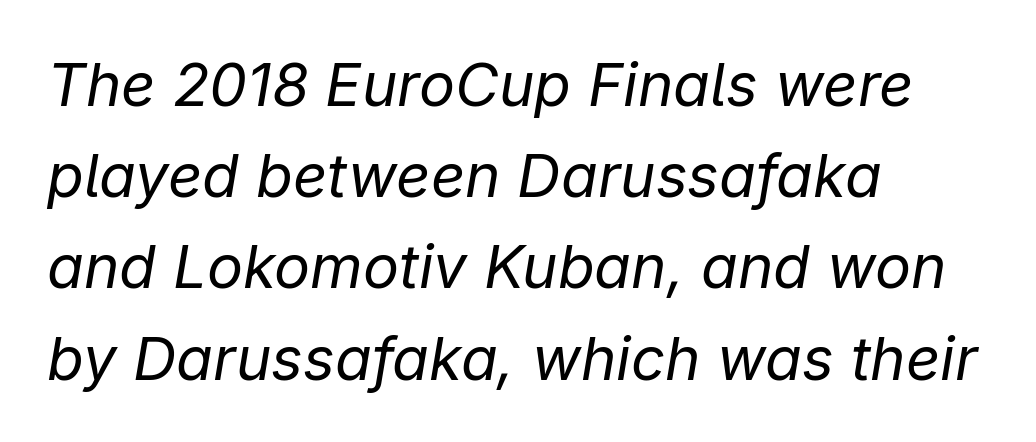
Q: Is the text bold? A: No.
Q: Is the text italic (slanted)? A: Yes, it leans right by about 9 degrees.
Q: Is the text underlined? A: No.
Q: How is the paragraph aligned? A: Left-aligned.
Q: Is the spacing between letters normal or unusually wide? A: Normal.
Q: Is the spacing between lines tight, normal or loose? A: Normal.
Q: Width (condensed, normal, or wide)? A: Normal.
Q: Stroke contrast? A: Low.
Q: x-height? A: Medium.
Q: Monospaced? A: No.
